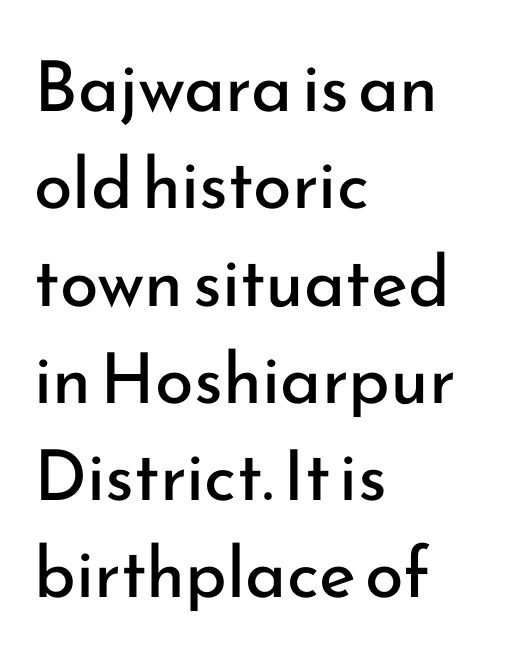
The image shows 70 px regular-weight sans-serif type, upright; set left-aligned, normal line spacing (1.39x), normal letter spacing, not underlined; low stroke contrast and a small x-height.
